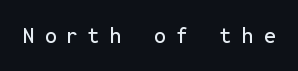
The image shows 21 px text type, upright; set unusually wide letter spacing (+0.48 em), not underlined.
